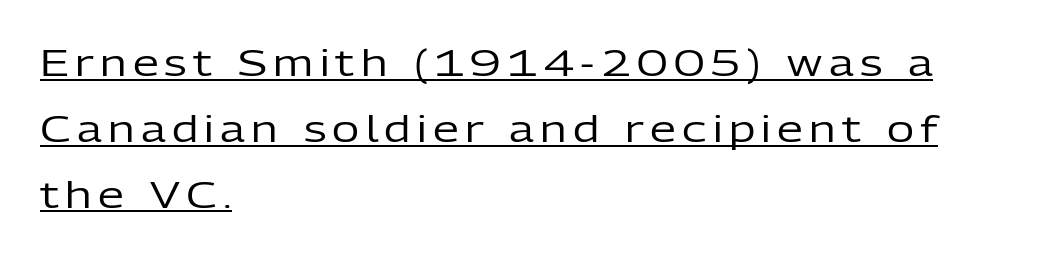
The image shows 37 px regular-weight sans-serif type, upright; set left-aligned, line spacing 1.78x, underlined; low stroke contrast and a medium x-height.
